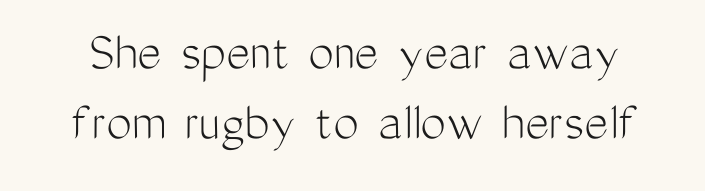
The image shows 57 px light, condensed sans-serif type, upright; set line spacing 1.22x, normal letter spacing, not underlined; medium stroke contrast and a medium x-height.
